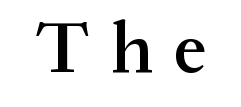
The image shows 72 px semibold serif type, upright; set unusually wide letter spacing (+0.3 em), not underlined; medium stroke contrast and a medium x-height.
